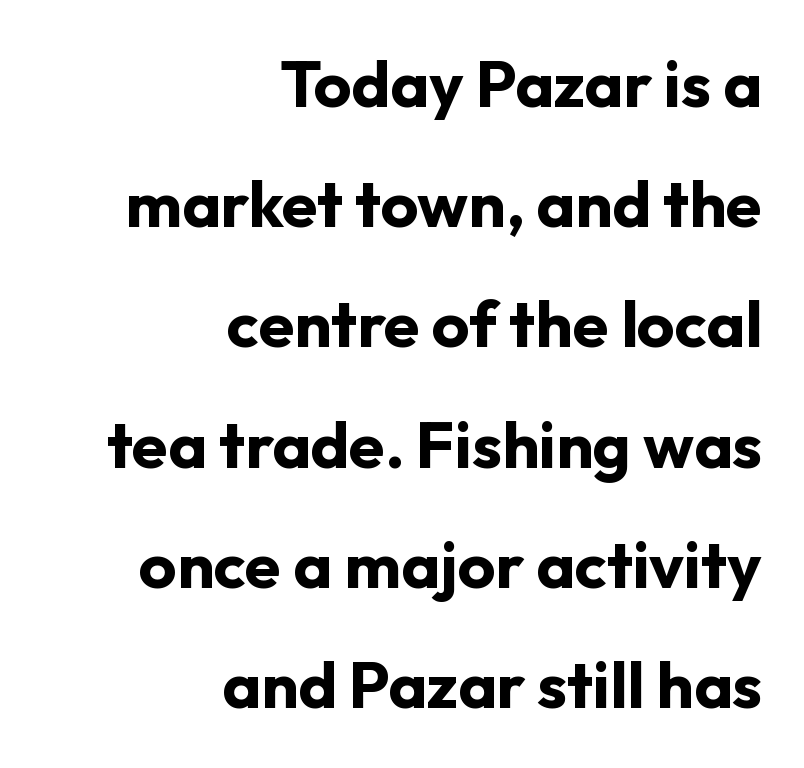
The image shows 65 px bold sans-serif type, upright; set right-aligned, line spacing 1.85x, normal letter spacing, not underlined; low stroke contrast and a medium x-height.
